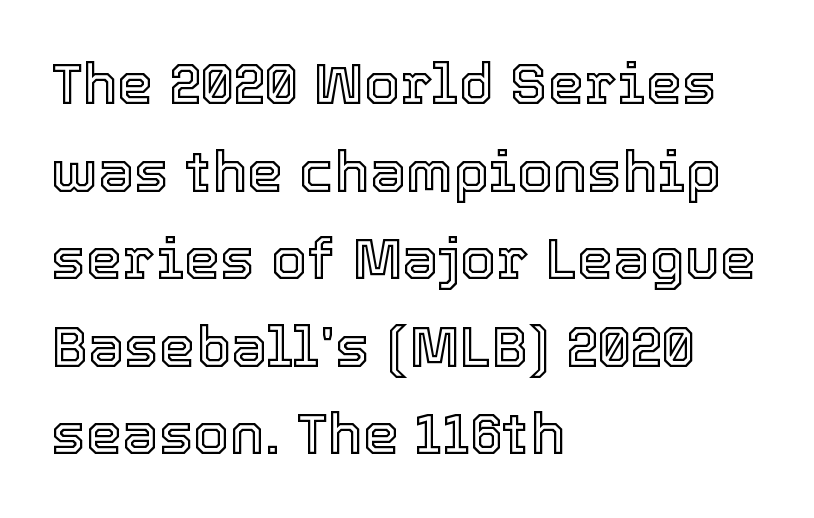
Q: Is the text italic (slanted)? A: No, it is upright.
Q: Is the text underlined? A: No.
Q: How is the paragraph aligned? A: Left-aligned.
Q: Is the spacing between letters normal or unusually wide? A: Normal.
Q: Is the spacing between lines tight, normal or loose? A: Normal.
Q: Width (condensed, normal, or wide)? A: Normal.
Q: x-height? A: Medium.
Q: Monospaced? A: No.
